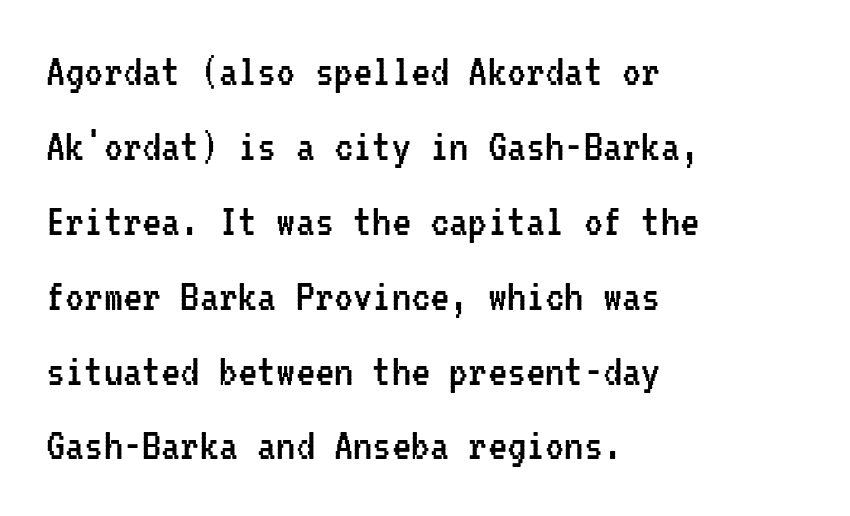
Q: Is the text bold? A: No.
Q: Is the text italic (slanted)? A: No, it is upright.
Q: Is the typeface a serif or a sans-serif typeface? A: Sans-serif.
Q: Is the text underlined? A: No.
Q: How is the paragraph aligned? A: Left-aligned.
Q: Is the spacing between letters normal or unusually wide? A: Normal.
Q: Is the spacing between lines tight, normal or loose? A: Normal.
Q: Width (condensed, normal, or wide)? A: Condensed.
Q: Stroke contrast? A: Low.
Q: x-height? A: Medium.
Q: Monospaced? A: Yes.
